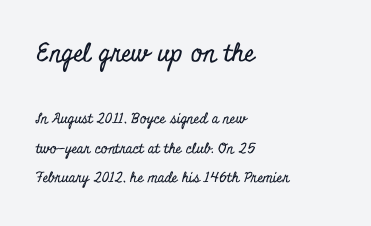
Between one letter and the next there's only the usual sliver of space. The zone under the glyphs is completely vacant. Horizontally, the lines are justified to the leading edge only. Size contrast runs from large at the top to small at the bottom. Does the leading feel generous? Absolutely, it's lavish.
